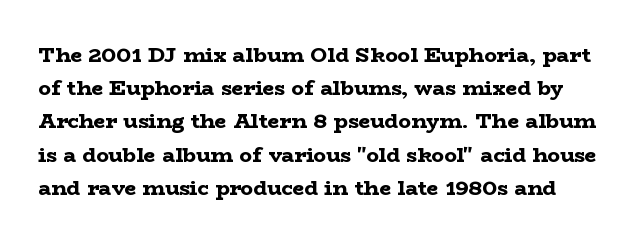
The image shows 21 px bold type, upright; set normal line spacing (1.58x), normal letter spacing, not underlined.
